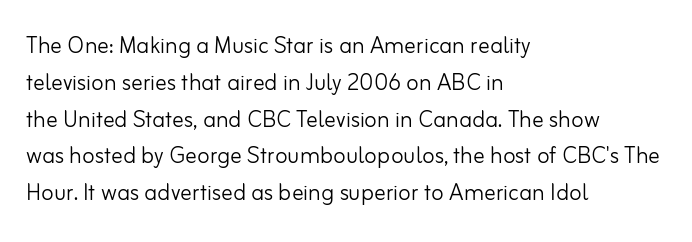
{"serif": "no", "italic": "no", "bold": "no", "weight": "light", "width": "normal", "stroke_contrast": "low", "x_height": "small", "monospaced": "no", "underline": "no", "align": "left", "line_spacing": "normal", "line_spacing_ratio": 1.27, "letter_spacing": "normal", "letter_spacing_em": 0.0, "glyph_px": 29}
